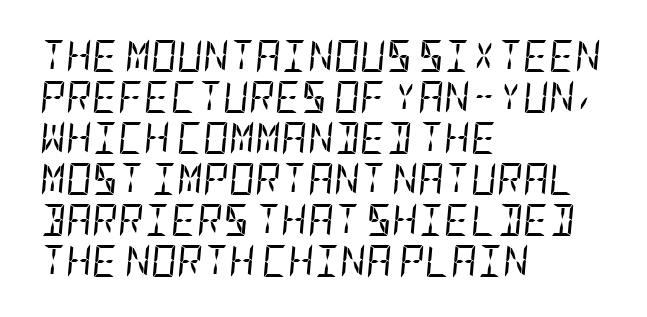
{"italic": "yes", "lean": "right", "slant_degrees": 5, "bold": "no", "weight": "regular", "width": "condensed", "stroke_contrast": "low", "x_height": "large", "underline": "no", "align": "left", "line_spacing": "normal", "line_spacing_ratio": 1.28, "letter_spacing": "normal", "letter_spacing_em": 0.0, "glyph_px": 32}
